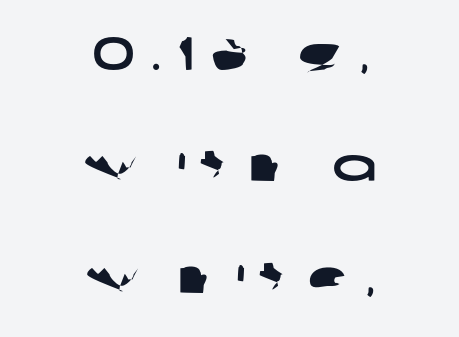
The image shows 47 px wide sans-serif type; set centered, loose line spacing (2.37x), unusually wide letter spacing (+0.36 em), not underlined; low stroke contrast and a large x-height.
